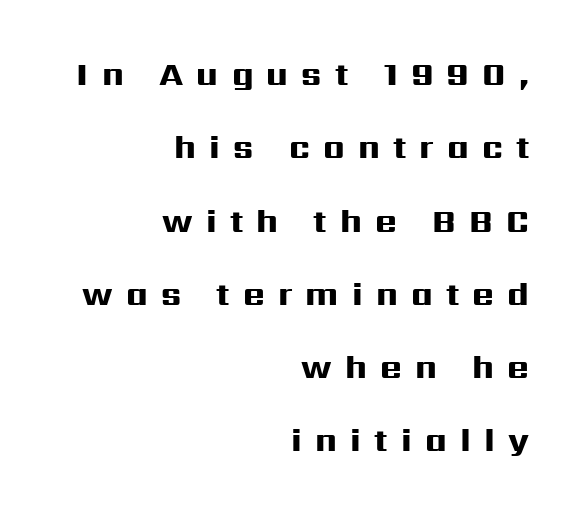
A bare baseline throughout the passage. The typesetting leans heavy: a genuine bold. The type family on display is of the sans-serif kind. This sample trades compactness for vertical openness between lines. Varying glyph widths throughout — classic text-font behaviour. The rendering inserts visible extra space after every character.
